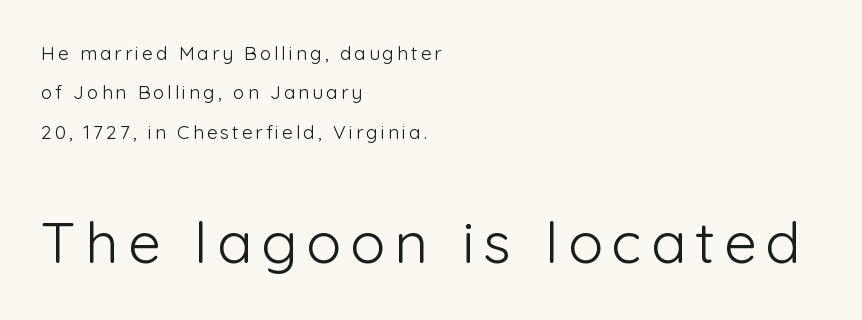
Is there any slant? The stems are plumb. If you measured baseline to baseline, you'd find a long distance. Does the copy run flush right? No — it runs flush left. Looks like regular typesetting: each glyph gets only the width it needs.
